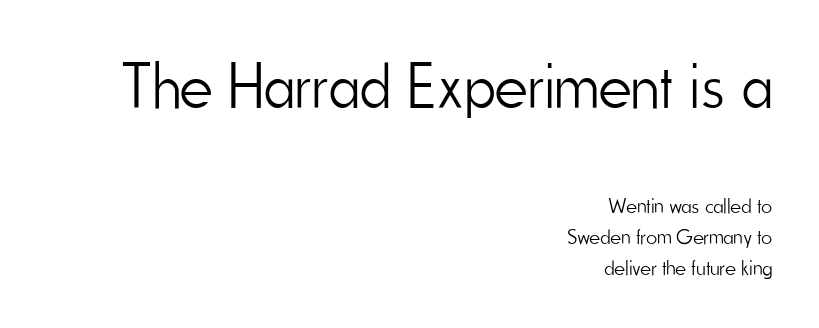
{"serif": "no", "italic": "no", "bold": "no", "weight": "light", "width": "condensed", "stroke_contrast": "low", "x_height": "small", "monospaced": "no", "underline": "no", "align": "right", "line_spacing": "normal", "line_spacing_ratio": 1.48, "letter_spacing": "normal", "letter_spacing_em": 0.0, "larger_block": "first", "size_ratio": 3.05, "glyph_px": 64}
